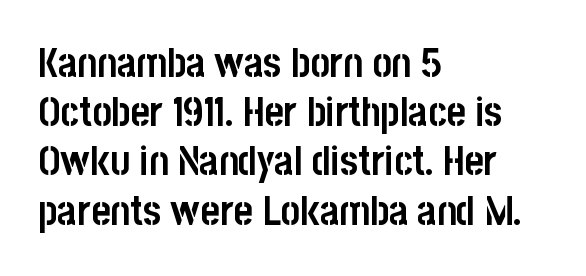
In terms of letterform style, serifs are entirely absent. Each letter keeps its own natural width here, so spacing adapts to shape. Quick note: not italic, upright. Typographic density is high because the face is bold.
